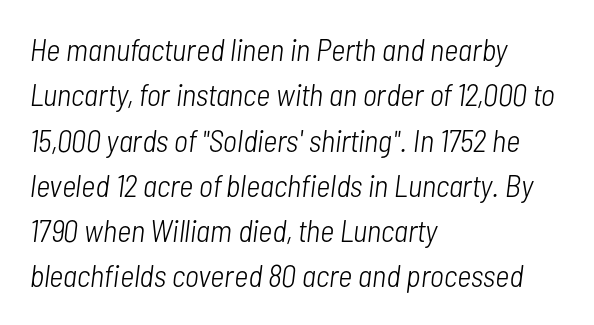
Quick note: italic. Character widths vary here, with narrow letters taking less room than wide ones. Line starts are locked; line ends wander. If you measured baseline to baseline, you'd find a middling distance. Quick note: underline off. The gaps between neighbouring characters are ordinary and unremarkable.
